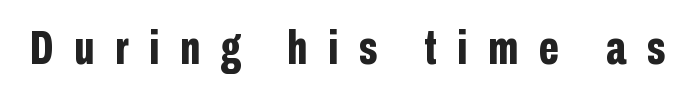
The image shows 48 px bold, condensed sans-serif type, upright; set unusually wide letter spacing (+0.43 em), not underlined; low stroke contrast and a medium x-height.
